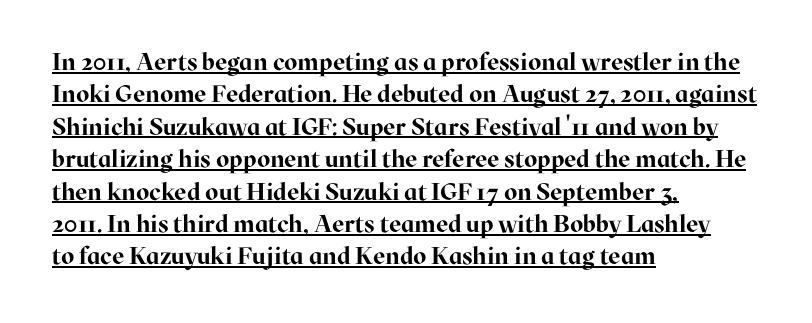
The image shows 24 px bold type, upright; set left-aligned, normal line spacing (1.35x), normal letter spacing, underlined.
